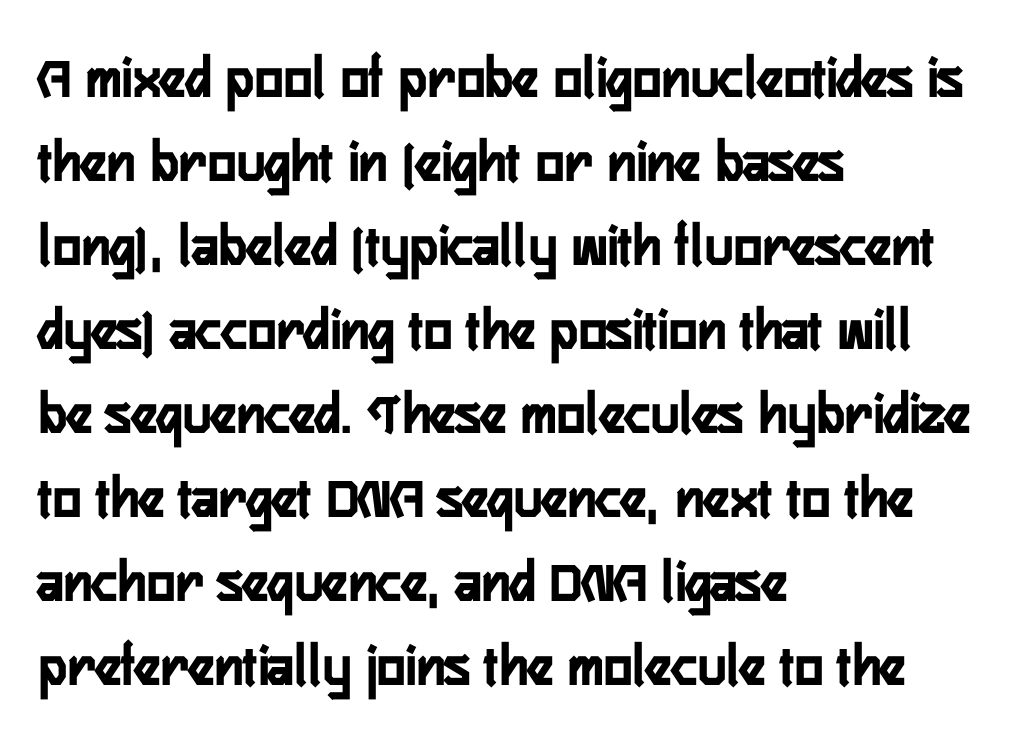
{"serif": "no", "italic": "no", "width": "condensed", "stroke_contrast": "low", "x_height": "medium", "monospaced": "no", "underline": "no", "align": "left", "line_spacing": "normal", "line_spacing_ratio": 1.4, "letter_spacing": "normal", "letter_spacing_em": 0.0, "glyph_px": 60}
